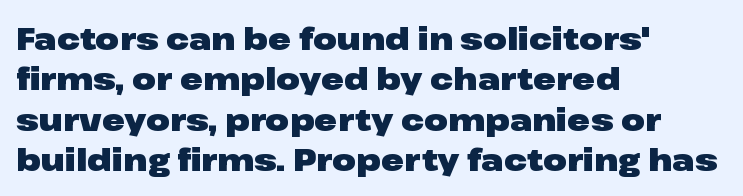
The image shows 31 px heavy, wide sans-serif type, upright; set left-aligned, normal line spacing (1.3x), normal letter spacing, not underlined; low stroke contrast and a medium x-height.
